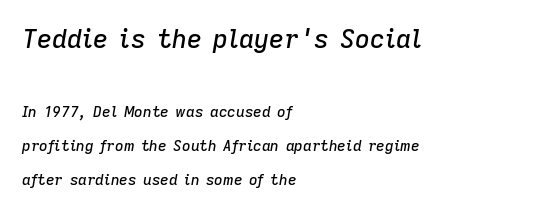
Whoever set this made the first block the dominant, larger element. Layout note: lines flush left. Rows of type keep a wide berth in the vertical direction. Here the glyphs are tracked normally, forming tight word shapes.
